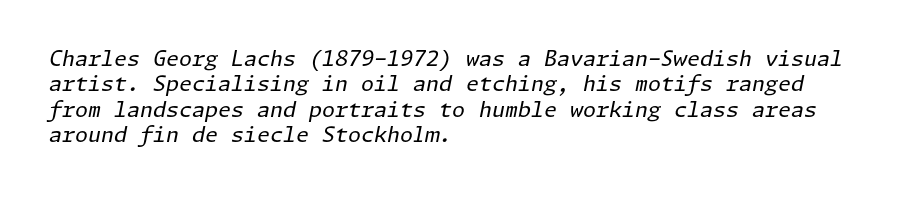
Q: Is the text bold? A: No.
Q: Is the text italic (slanted)? A: Yes, it leans right by about 11 degrees.
Q: Is the text underlined? A: No.
Q: How is the paragraph aligned? A: Left-aligned.
Q: Is the spacing between letters normal or unusually wide? A: Normal.
